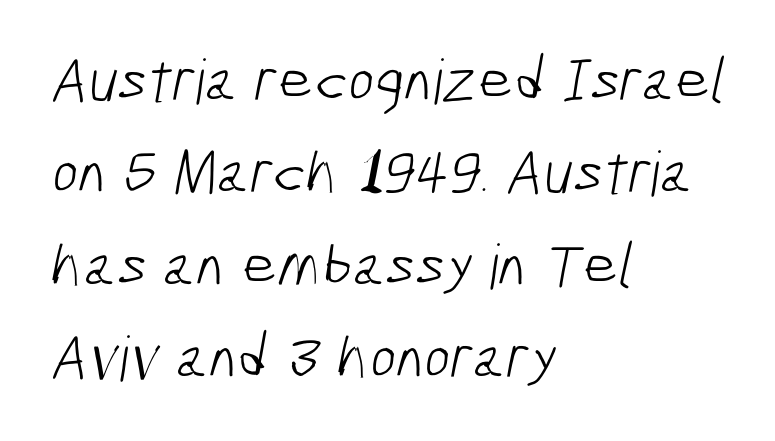
{"serif": "no", "bold": "no", "weight": "light", "width": "condensed", "stroke_contrast": "low", "x_height": "medium", "monospaced": "no", "underline": "no", "align": "left", "line_spacing": "normal", "line_spacing_ratio": 1.49, "letter_spacing": "normal", "letter_spacing_em": 0.0, "glyph_px": 62}
